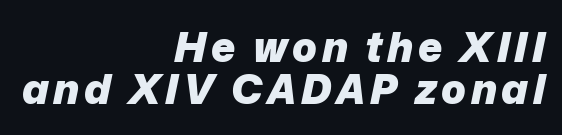
Tall strokes in this sample are angled rather than plumb. This rendering uses right alignment, leaving the left contour irregular. The rendering uses a small line-height, squeezing the rows. Thick stems and heavy bowls — unmistakably bold. Spacing verdict: proportional, widths tailored to each character. Letters rest on an invisible, unmarked baseline.
